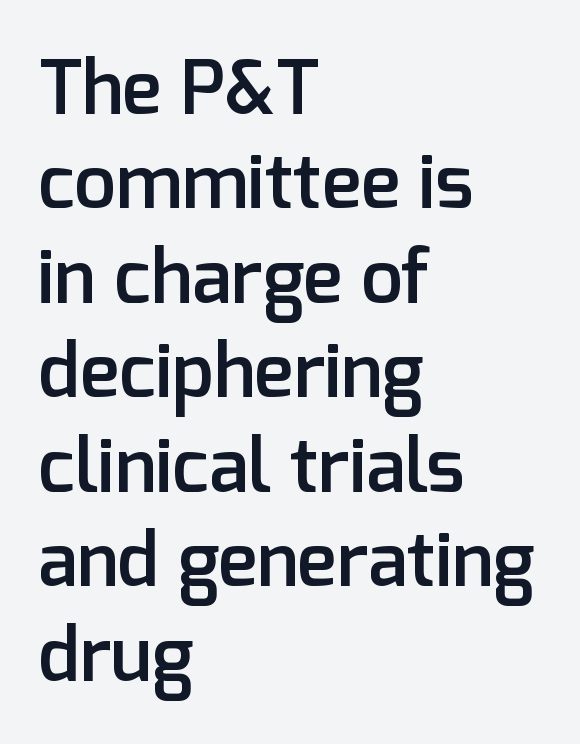
Q: Is the text bold? A: Semi-bold.
Q: Is the text italic (slanted)? A: No, it is upright.
Q: Is the typeface a serif or a sans-serif typeface? A: Sans-serif.
Q: Is the text underlined? A: No.
Q: How is the paragraph aligned? A: Left-aligned.
Q: Is the spacing between letters normal or unusually wide? A: Normal.
Q: Is the spacing between lines tight, normal or loose? A: Normal.
Q: Width (condensed, normal, or wide)? A: Normal.
Q: Stroke contrast? A: Low.
Q: x-height? A: Medium.
Q: Monospaced? A: No.
